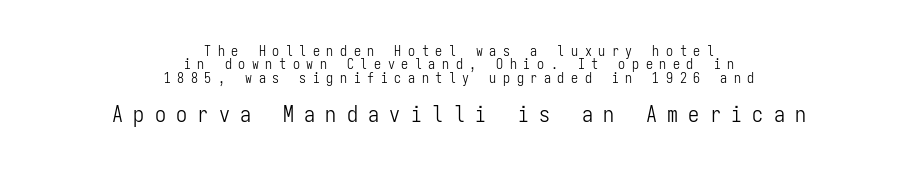
{"italic": "no", "bold": "no", "underline": "no", "align": "center", "line_spacing": "tight", "line_spacing_ratio": 0.96, "letter_spacing": "wide", "letter_spacing_em": 0.47, "larger_block": "second", "size_ratio": 1.57, "glyph_px": 22}
